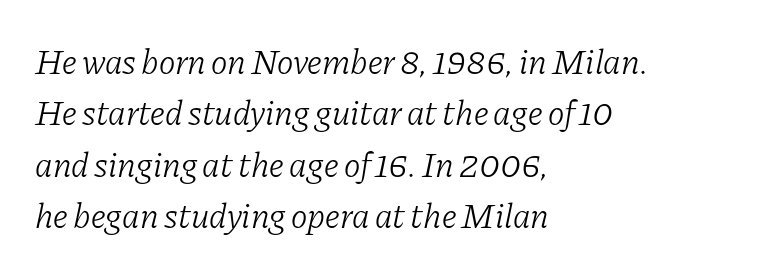
{"serif": "yes", "italic": "yes", "lean": "right", "slant_degrees": 11, "bold": "no", "weight": "light", "width": "normal", "stroke_contrast": "low", "x_height": "medium", "monospaced": "no", "underline": "no", "align": "left", "line_spacing": "normal", "line_spacing_ratio": 1.47, "letter_spacing": "normal", "letter_spacing_em": 0.0, "glyph_px": 35}
